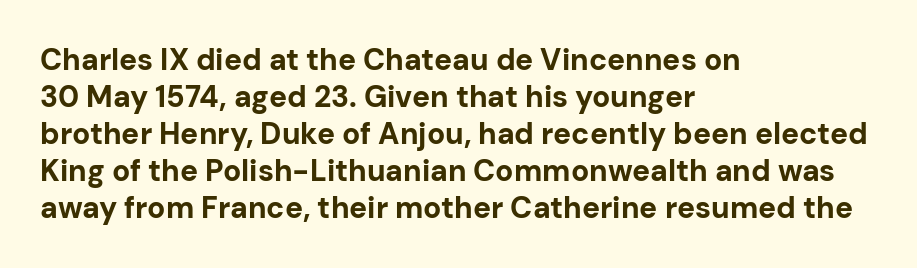
{"serif": "no", "italic": "no", "bold": "yes", "weight": "bold", "width": "normal", "stroke_contrast": "low", "x_height": "medium", "monospaced": "no", "underline": "no", "align": "left", "line_spacing_ratio": 1.23, "letter_spacing": "normal", "letter_spacing_em": 0.0, "glyph_px": 30}
